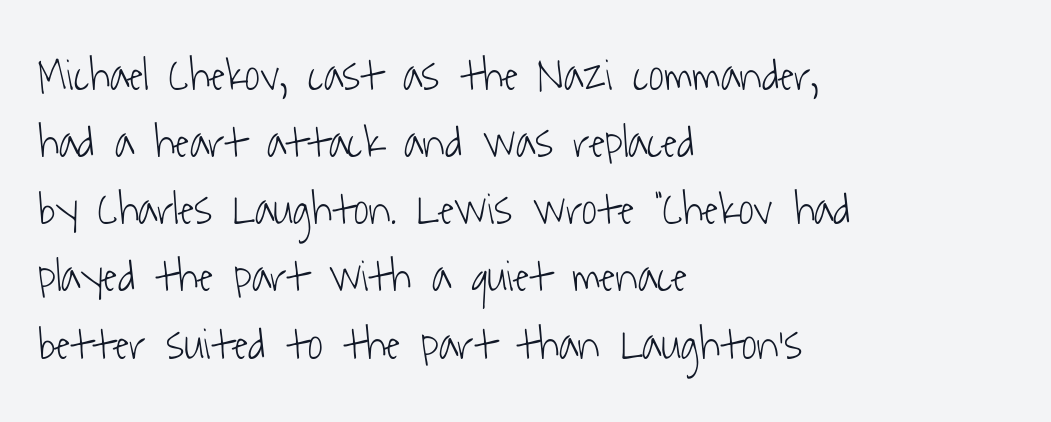
{"serif": "no", "bold": "no", "weight": "light", "width": "condensed", "stroke_contrast": "low", "x_height": "medium", "monospaced": "no", "underline": "no", "align": "left", "line_spacing": "normal", "line_spacing_ratio": 1.46, "letter_spacing": "normal", "letter_spacing_em": 0.0, "glyph_px": 46}
